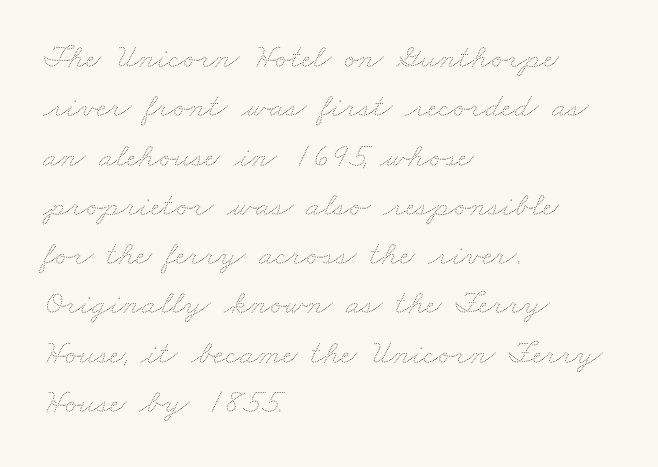
The image shows 34 px thin, wide type; set left-aligned, normal line spacing (1.45x), normal letter spacing, not underlined; medium stroke contrast and a small x-height.
